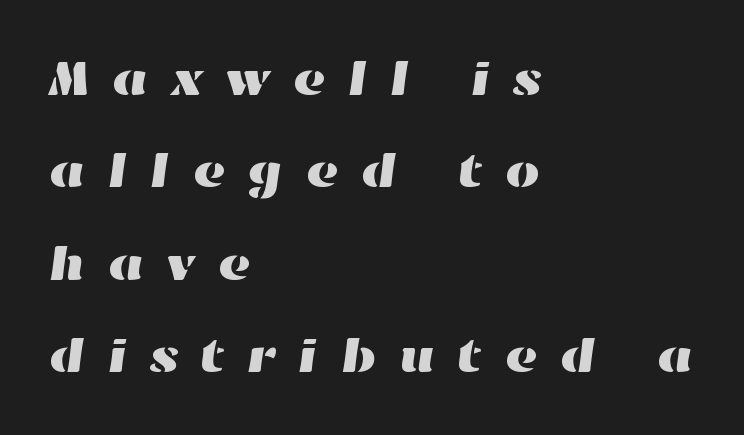
Q: Is the text underlined? A: No.
Q: How is the paragraph aligned? A: Left-aligned.
Q: Is the spacing between letters normal or unusually wide? A: Unusually wide.
Q: Width (condensed, normal, or wide)? A: Wide.
Q: Stroke contrast? A: High.
Q: x-height? A: Medium.
Q: Monospaced? A: No.
